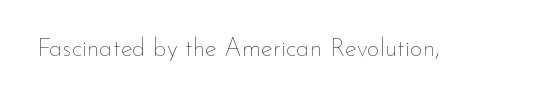
{"italic": "no", "bold": "no", "underline": "no", "letter_spacing": "normal", "letter_spacing_em": 0.0, "glyph_px": 25}
